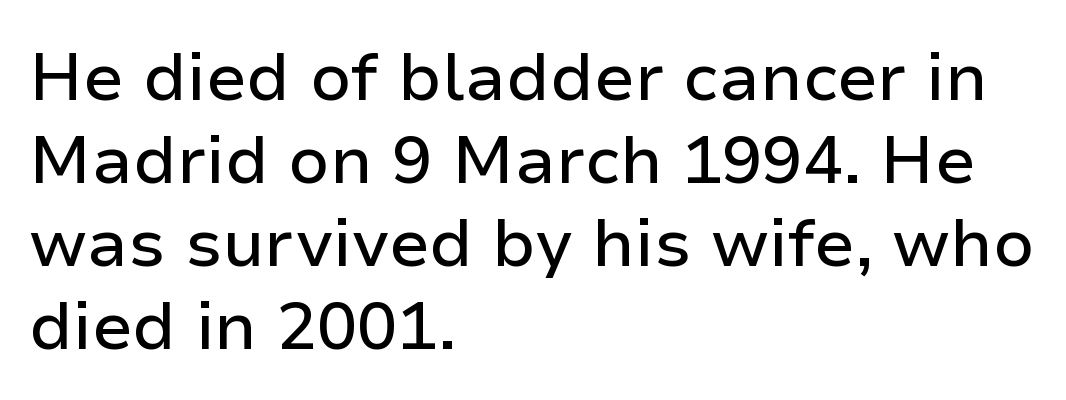
{"serif": "no", "italic": "no", "width": "normal", "stroke_contrast": "low", "x_height": "medium", "monospaced": "no", "underline": "no", "align": "left", "line_spacing_ratio": 1.24, "letter_spacing": "normal", "letter_spacing_em": 0.0, "glyph_px": 67}
